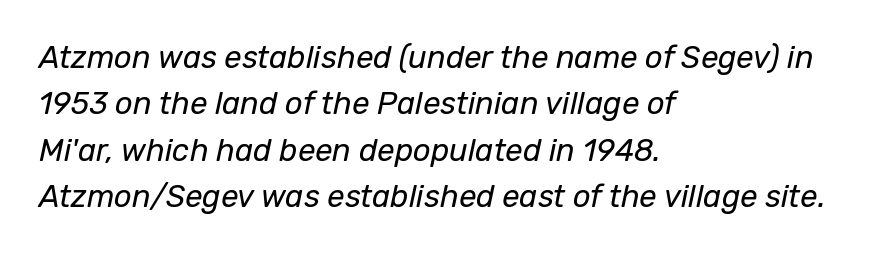
Q: Is the text bold? A: No.
Q: Is the text italic (slanted)? A: Yes, it leans right by about 12 degrees.
Q: Is the text underlined? A: No.
Q: How is the paragraph aligned? A: Left-aligned.
Q: Is the spacing between letters normal or unusually wide? A: Normal.
Q: Is the spacing between lines tight, normal or loose? A: Normal.
Q: Width (condensed, normal, or wide)? A: Normal.
Q: Stroke contrast? A: Low.
Q: x-height? A: Medium.
Q: Monospaced? A: No.
